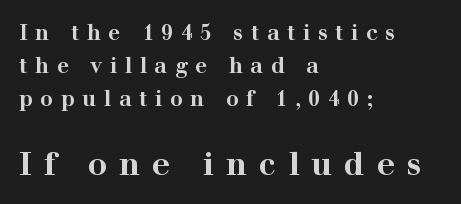
Scale increases going downward across the two blocks. Reading down the column, the eye jumps a familiar distance to each next line. The setting favours the left margin, as ordinary paragraphs usually do. Note the varied advance widths — an 'i' is clearly narrower than an 'm'. Glance below the letters and you will spot only blank space.
